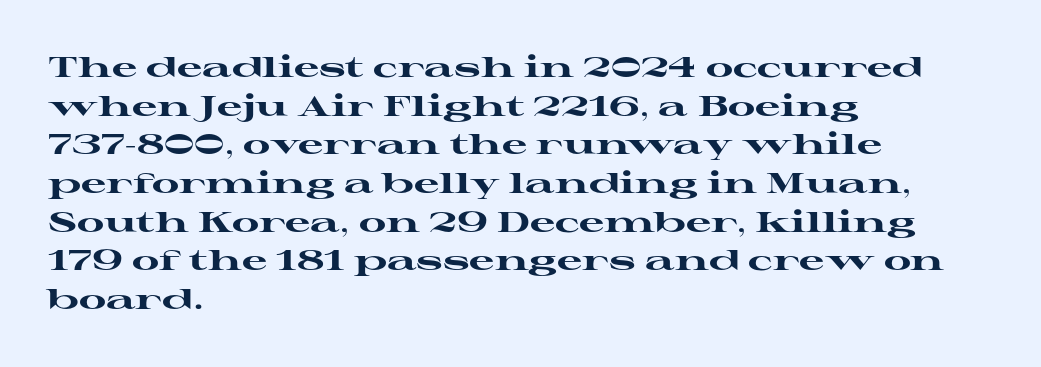
Q: Is the text bold? A: Yes.
Q: Is the text italic (slanted)? A: No, it is upright.
Q: Is the typeface a serif or a sans-serif typeface? A: Serif.
Q: Is the text underlined? A: No.
Q: How is the paragraph aligned? A: Left-aligned.
Q: Is the spacing between letters normal or unusually wide? A: Normal.
Q: Is the spacing between lines tight, normal or loose? A: Normal.
Q: Width (condensed, normal, or wide)? A: Wide.
Q: Stroke contrast? A: High.
Q: x-height? A: Medium.
Q: Monospaced? A: No.
